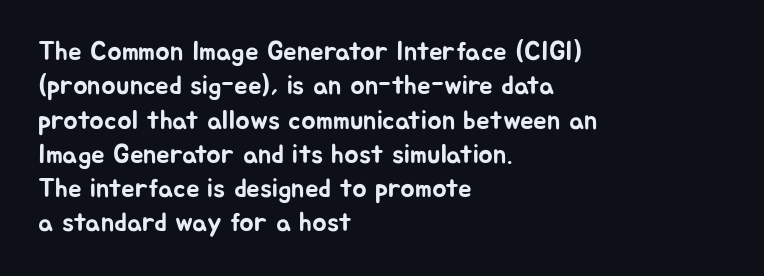
The image shows 27 px text type, upright; set left-aligned, normal line spacing (1.27x), normal letter spacing, not underlined.
